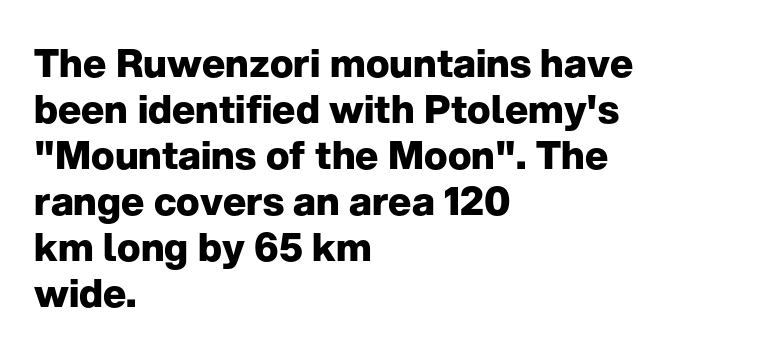
In terms of posture, this sample is upright. This is heavy type, rendered in bold. Character widths vary here, with narrow letters taking less room than wide ones. These lines are composed in type without serifs. The glyphs are unaccompanied by any horizontal stroke below them.
